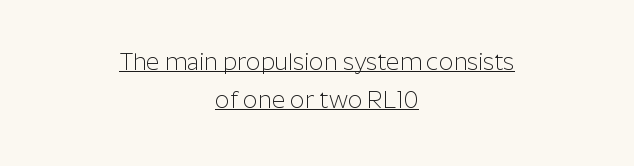
{"italic": "no", "bold": "no", "underline": "yes", "align": "center", "line_spacing": "normal", "line_spacing_ratio": 1.64, "letter_spacing": "normal", "letter_spacing_em": 0.0, "glyph_px": 23}
